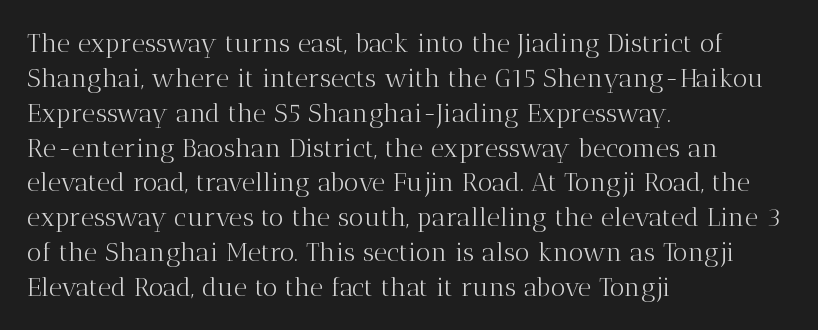
The image shows 26 px text type, upright; set left-aligned, normal line spacing (1.34x), normal letter spacing, not underlined.
